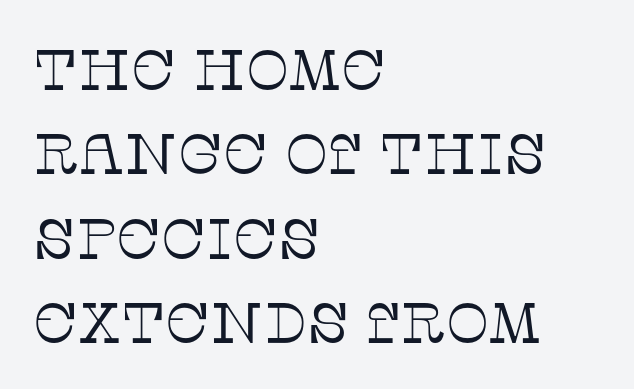
Q: Is the text bold? A: No.
Q: Is the text italic (slanted)? A: No, it is upright.
Q: Is the typeface a serif or a sans-serif typeface? A: Serif.
Q: Is the text underlined? A: No.
Q: How is the paragraph aligned? A: Left-aligned.
Q: Is the spacing between letters normal or unusually wide? A: Normal.
Q: Is the spacing between lines tight, normal or loose? A: Normal.
Q: Width (condensed, normal, or wide)? A: Normal.
Q: Stroke contrast? A: Low.
Q: x-height? A: Large.
Q: Monospaced? A: No.
